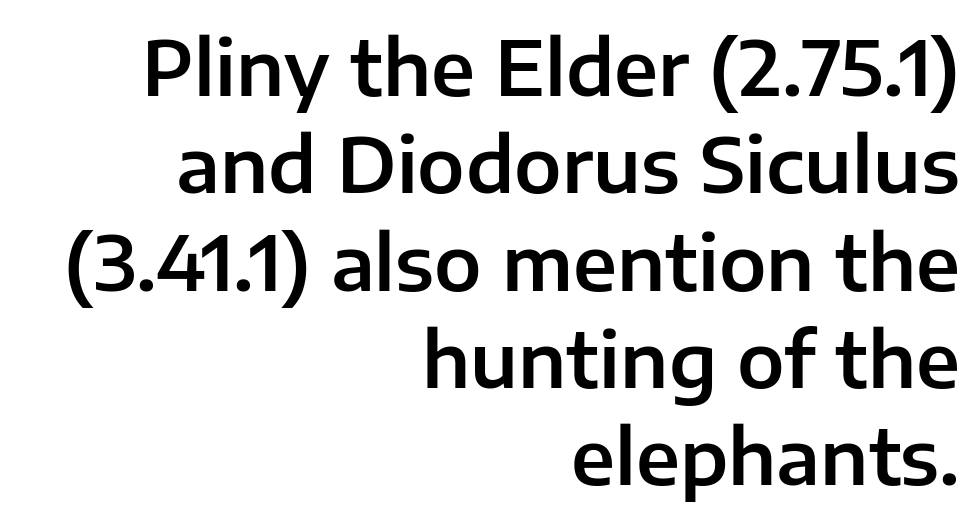
Q: Is the text italic (slanted)? A: No, it is upright.
Q: Is the typeface a serif or a sans-serif typeface? A: Sans-serif.
Q: Is the text underlined? A: No.
Q: How is the paragraph aligned? A: Right-aligned.
Q: Is the spacing between letters normal or unusually wide? A: Normal.
Q: Is the spacing between lines tight, normal or loose? A: Normal.
Q: Width (condensed, normal, or wide)? A: Normal.
Q: Stroke contrast? A: Low.
Q: x-height? A: Medium.
Q: Monospaced? A: No.
